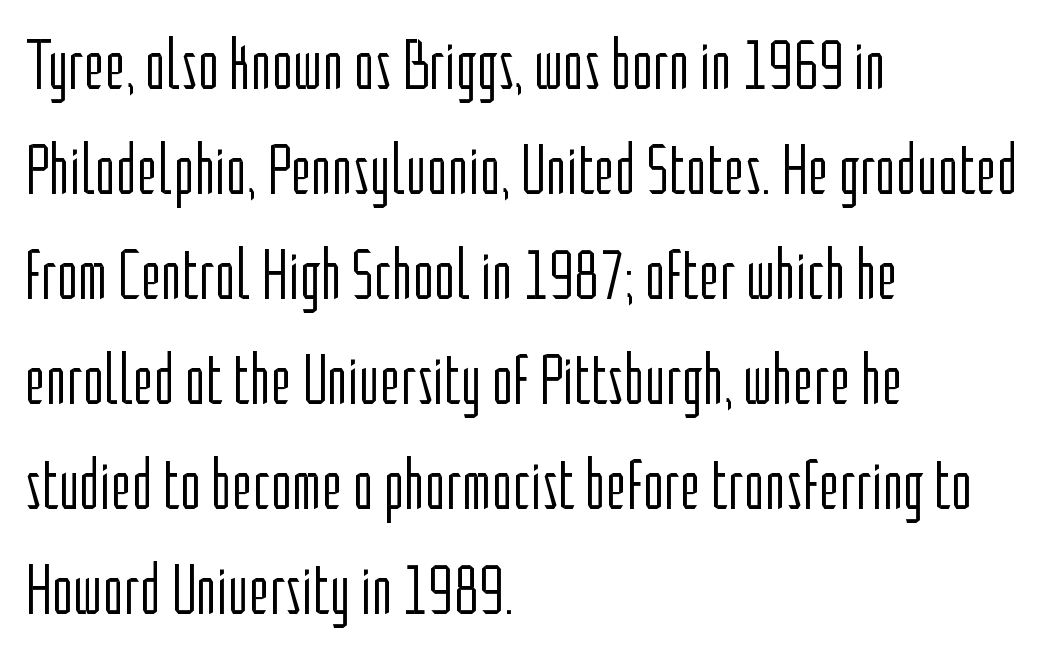
Q: Is the text bold? A: No.
Q: Is the text italic (slanted)? A: No, it is upright.
Q: Is the typeface a serif or a sans-serif typeface? A: Sans-serif.
Q: Is the text underlined? A: No.
Q: How is the paragraph aligned? A: Left-aligned.
Q: Is the spacing between letters normal or unusually wide? A: Normal.
Q: Is the spacing between lines tight, normal or loose? A: Normal.
Q: Width (condensed, normal, or wide)? A: Condensed.
Q: Stroke contrast? A: Low.
Q: x-height? A: Medium.
Q: Monospaced? A: No.
